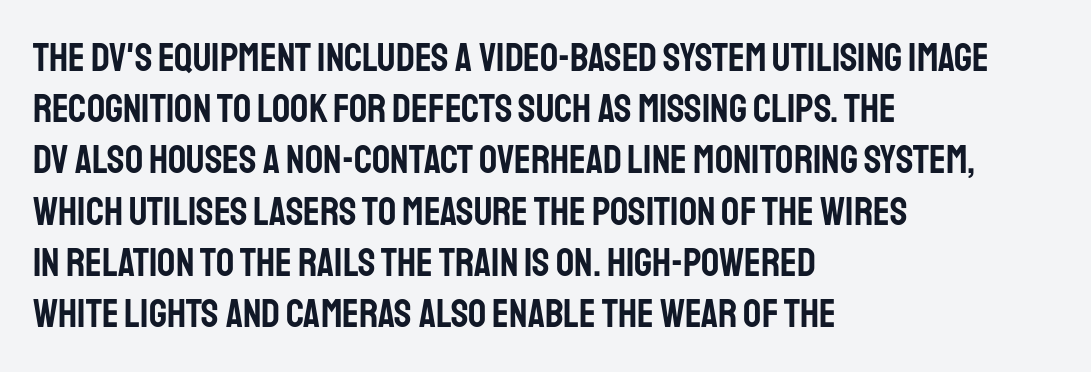
Q: Is the text italic (slanted)? A: No, it is upright.
Q: Is the typeface a serif or a sans-serif typeface? A: Sans-serif.
Q: Is the text underlined? A: No.
Q: How is the paragraph aligned? A: Left-aligned.
Q: Is the spacing between letters normal or unusually wide? A: Normal.
Q: Is the spacing between lines tight, normal or loose? A: Normal.
Q: Width (condensed, normal, or wide)? A: Condensed.
Q: Stroke contrast? A: Low.
Q: x-height? A: Large.
Q: Monospaced? A: No.
